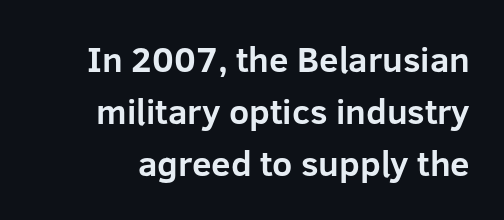
Q: Is the text bold? A: Yes.
Q: Is the text italic (slanted)? A: No, it is upright.
Q: Is the typeface a serif or a sans-serif typeface? A: Sans-serif.
Q: Is the text underlined? A: No.
Q: Is the spacing between letters normal or unusually wide? A: Normal.
Q: Is the spacing between lines tight, normal or loose? A: Normal.
Q: Width (condensed, normal, or wide)? A: Normal.
Q: Stroke contrast? A: Low.
Q: x-height? A: Medium.
Q: Monospaced? A: No.
